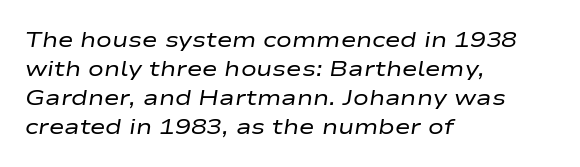
{"italic": "yes", "lean": "right", "slant_degrees": 9, "bold": "no", "underline": "no", "align": "left", "line_spacing": "normal", "line_spacing_ratio": 1.38, "letter_spacing": "normal", "letter_spacing_em": 0.0, "glyph_px": 21}
